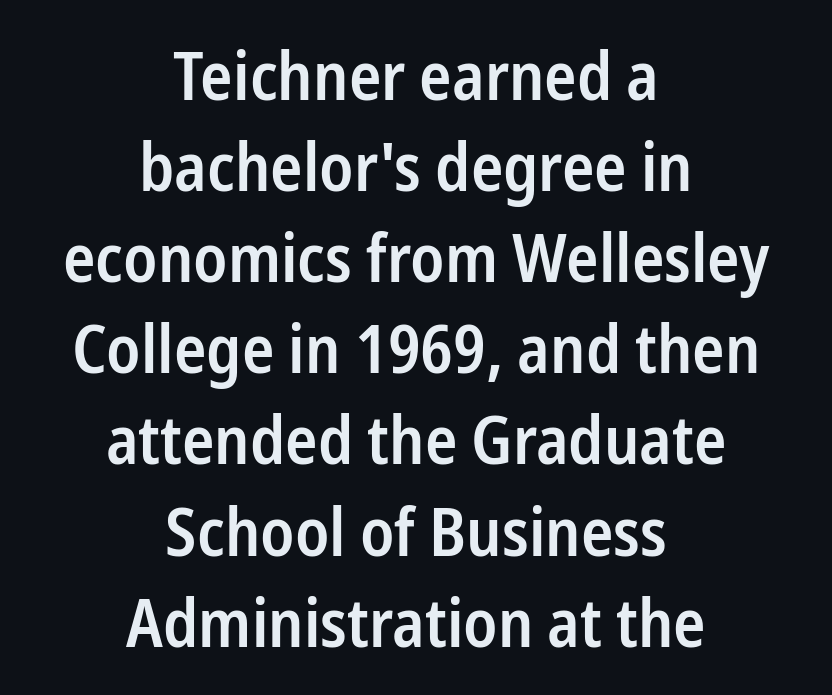
The image shows 67 px semibold, condensed sans-serif type, upright; set centered, normal line spacing (1.36x), normal letter spacing, not underlined; low stroke contrast and a medium x-height.
